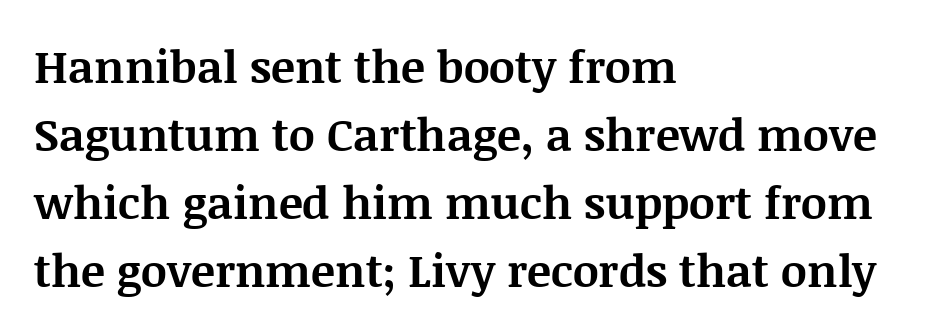
The lines are quadded left. The area under the type is left untouched. This is the regular roman posture of the typeface. Tracking here is standard; glyphs follow each other at the usual distance. Varying glyph widths throughout — classic text-font behaviour. Little horizontal feet cap the strokes, marking this as serif type.
